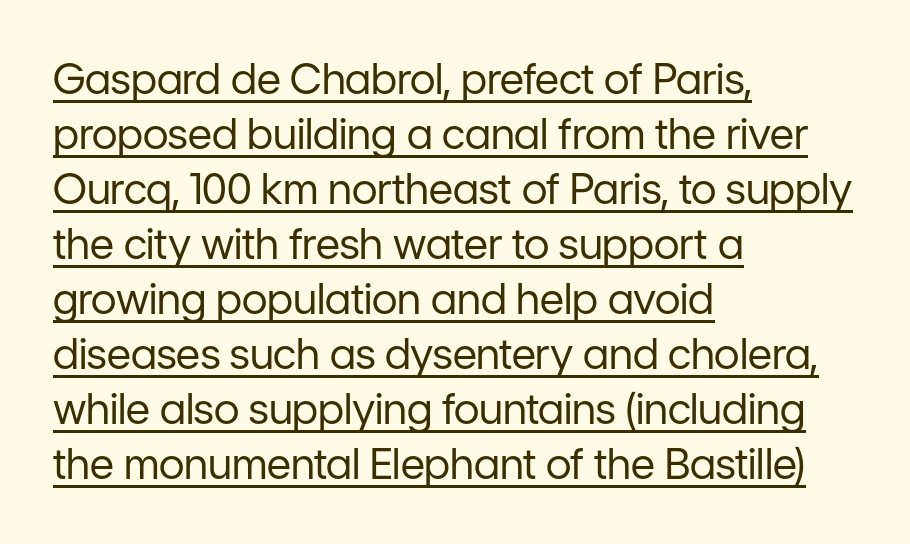
Q: Is the text bold? A: No.
Q: Is the text italic (slanted)? A: No, it is upright.
Q: Is the typeface a serif or a sans-serif typeface? A: Sans-serif.
Q: Is the text underlined? A: Yes.
Q: How is the paragraph aligned? A: Left-aligned.
Q: Is the spacing between letters normal or unusually wide? A: Normal.
Q: Is the spacing between lines tight, normal or loose? A: Normal.
Q: Width (condensed, normal, or wide)? A: Normal.
Q: Stroke contrast? A: Low.
Q: x-height? A: Medium.
Q: Monospaced? A: No.
